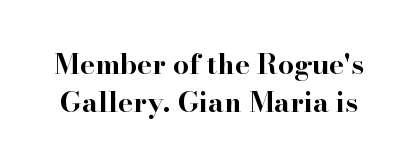
Q: Is the text bold? A: Yes.
Q: Is the text italic (slanted)? A: No, it is upright.
Q: Is the typeface a serif or a sans-serif typeface? A: Serif.
Q: Is the text underlined? A: No.
Q: Is the spacing between letters normal or unusually wide? A: Normal.
Q: Is the spacing between lines tight, normal or loose? A: Normal.
Q: Width (condensed, normal, or wide)? A: Wide.
Q: Stroke contrast? A: High.
Q: x-height? A: Small.
Q: Monospaced? A: No.
